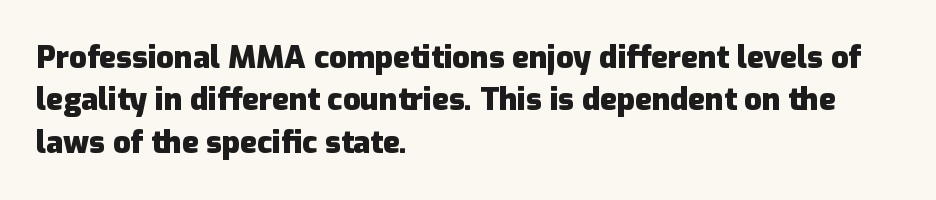
Q: Is the text bold? A: Yes.
Q: Is the text italic (slanted)? A: No, it is upright.
Q: Is the typeface a serif or a sans-serif typeface? A: Sans-serif.
Q: Is the text underlined? A: No.
Q: How is the paragraph aligned? A: Left-aligned.
Q: Is the spacing between letters normal or unusually wide? A: Normal.
Q: Is the spacing between lines tight, normal or loose? A: Normal.
Q: Width (condensed, normal, or wide)? A: Normal.
Q: Stroke contrast? A: Low.
Q: x-height? A: Medium.
Q: Monospaced? A: No.
